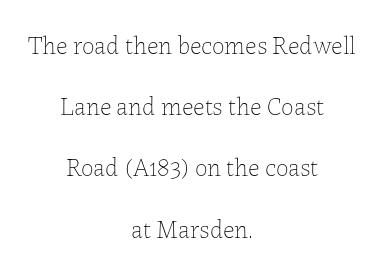
Q: Is the text bold? A: No.
Q: Is the text italic (slanted)? A: No, it is upright.
Q: Is the text underlined? A: No.
Q: How is the paragraph aligned? A: Centered.
Q: Is the spacing between letters normal or unusually wide? A: Normal.
Q: Is the spacing between lines tight, normal or loose? A: Loose.
